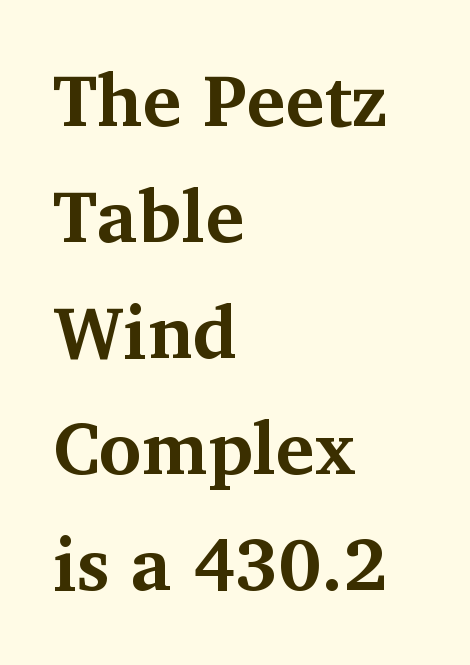
The image shows 73 px bold serif type, upright; set left-aligned, normal line spacing (1.59x), normal letter spacing, not underlined; medium stroke contrast and a medium x-height.
